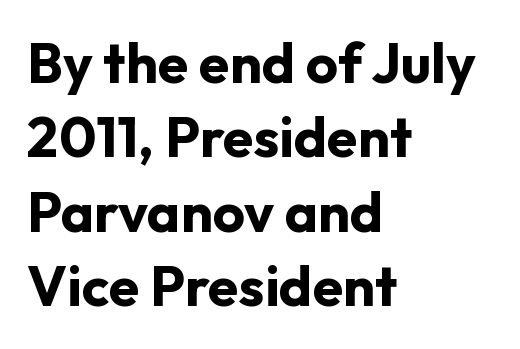
The image shows 56 px bold sans-serif type, upright; set left-aligned, normal line spacing (1.33x), normal letter spacing, not underlined; low stroke contrast and a medium x-height.
